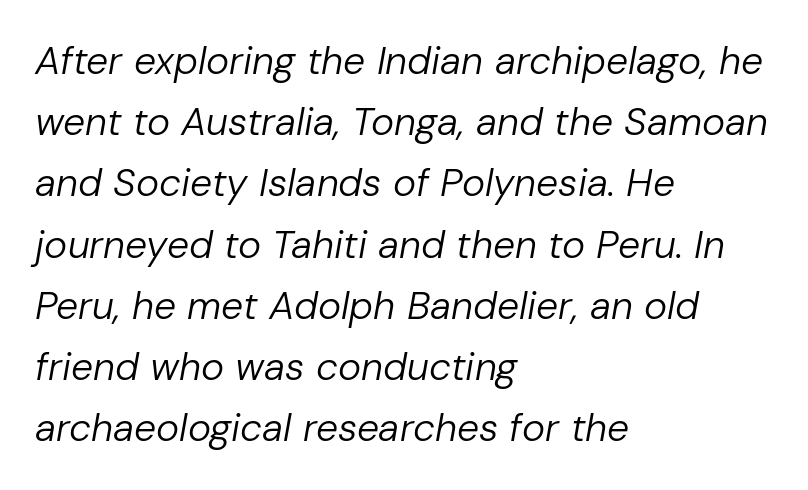
Q: Is the text bold? A: No.
Q: Is the text italic (slanted)? A: Yes, it leans right by about 10 degrees.
Q: Is the text underlined? A: No.
Q: How is the paragraph aligned? A: Left-aligned.
Q: Is the spacing between letters normal or unusually wide? A: Normal.
Q: Is the spacing between lines tight, normal or loose? A: Normal.
Q: Width (condensed, normal, or wide)? A: Normal.
Q: Stroke contrast? A: Low.
Q: x-height? A: Medium.
Q: Monospaced? A: No.
